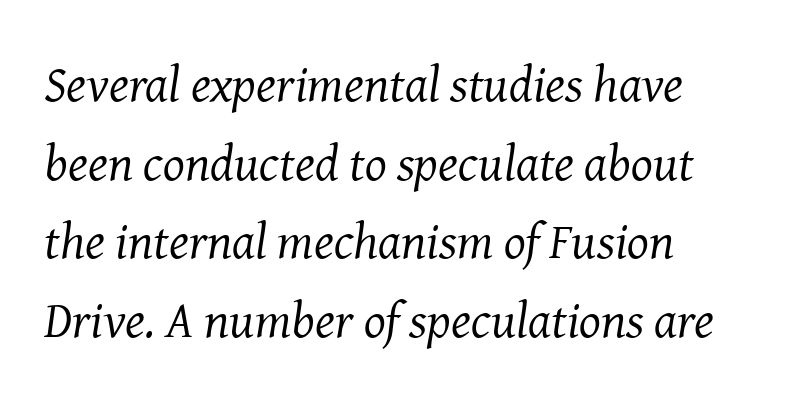
Q: Is the text bold? A: No.
Q: Is the text italic (slanted)? A: Yes, it leans right by about 8 degrees.
Q: Is the typeface a serif or a sans-serif typeface? A: Serif.
Q: Is the text underlined? A: No.
Q: How is the paragraph aligned? A: Left-aligned.
Q: Is the spacing between letters normal or unusually wide? A: Normal.
Q: Is the spacing between lines tight, normal or loose? A: Normal.
Q: Width (condensed, normal, or wide)? A: Normal.
Q: Stroke contrast? A: Medium.
Q: x-height? A: Medium.
Q: Monospaced? A: No.
